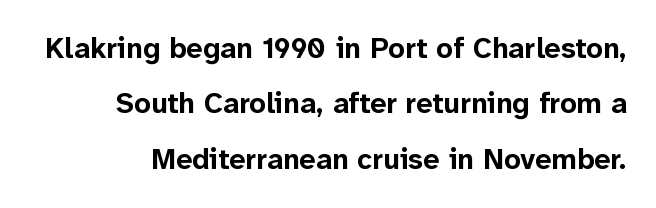
Q: Is the text bold? A: Yes.
Q: Is the text italic (slanted)? A: No, it is upright.
Q: Is the typeface a serif or a sans-serif typeface? A: Sans-serif.
Q: Is the text underlined? A: No.
Q: Is the spacing between letters normal or unusually wide? A: Normal.
Q: Is the spacing between lines tight, normal or loose? A: Loose.
Q: Width (condensed, normal, or wide)? A: Normal.
Q: Stroke contrast? A: Low.
Q: x-height? A: Medium.
Q: Monospaced? A: No.
